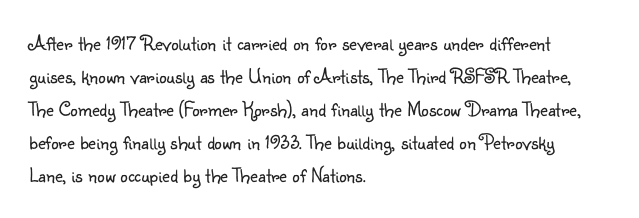
The image shows 21 px text type, upright; set left-aligned, normal line spacing (1.57x), normal letter spacing, not underlined.
